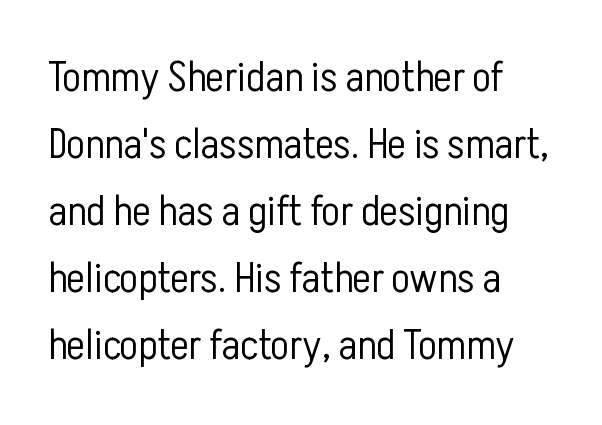
The image shows 43 px light, condensed sans-serif type, upright; set left-aligned, normal line spacing (1.56x), normal letter spacing, not underlined; low stroke contrast and a medium x-height.
